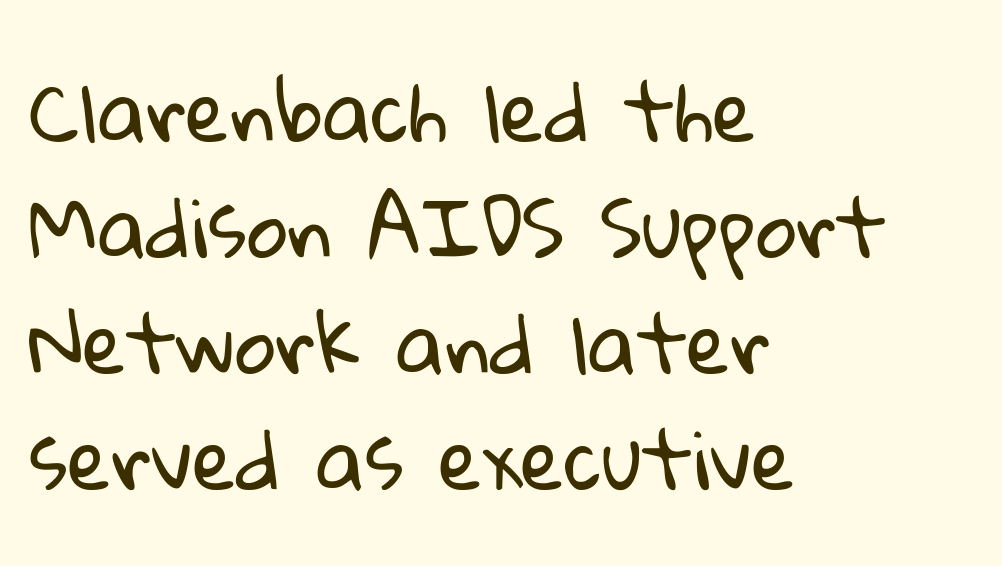
Reading down the block, your eye returns to a fixed left position each line. These lines keep a tight, regular rhythm from letter to letter. This sample has the flowing, uneven cadence of proportional lettering. Unlike a traditional serif, this face leaves its strokes unadorned. The designer left line spacing at the default. Descender tails drop into unmarked territory.
